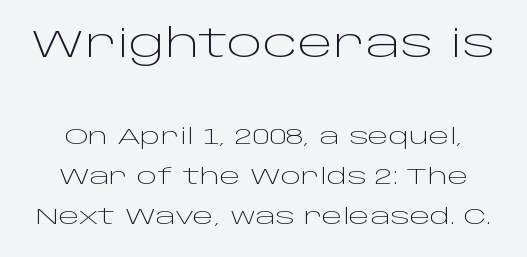
Letters have the restrained weight of plain body copy at most. Nothing sits at the stroke ends, so this counts as sans-serif. Nobody drew a line under any word here. Nobody touched the tracking dial on this one.
